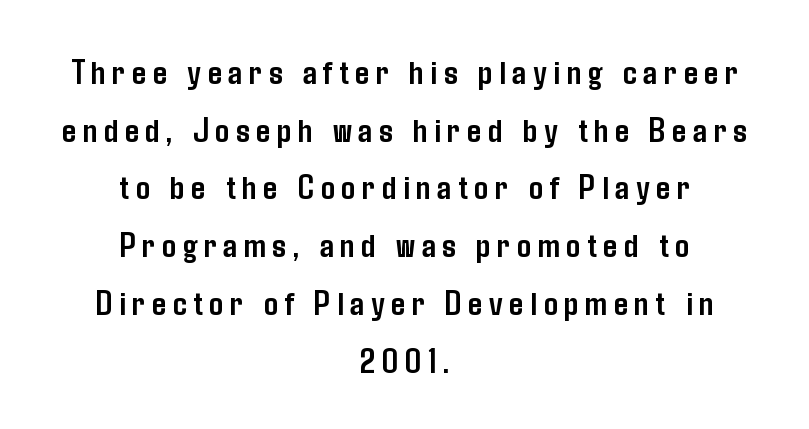
{"serif": "no", "italic": "no", "bold": "yes", "weight": "semibold", "width": "condensed", "stroke_contrast": "low", "x_height": "medium", "monospaced": "no", "underline": "no", "align": "center", "line_spacing": "normal", "line_spacing_ratio": 1.65, "glyph_px": 35}
